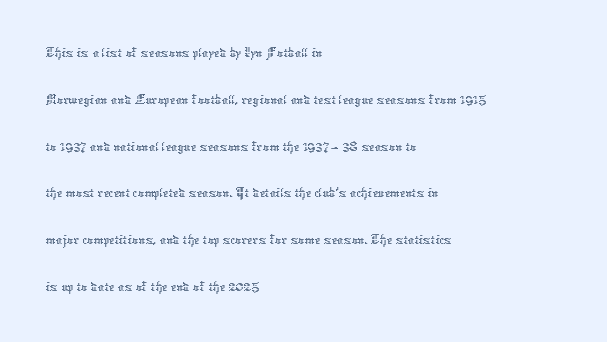
The image shows 31 px thin type, upright; set left-aligned, normal line spacing (1.51x), normal letter spacing, not underlined; low stroke contrast and a medium x-height.
